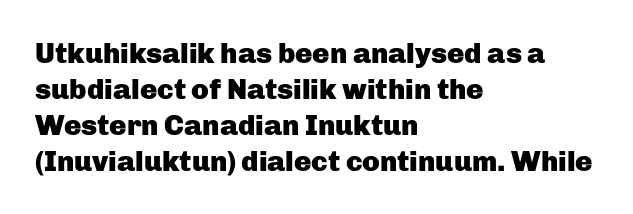
{"serif": "no", "italic": "no", "bold": "yes", "weight": "heavy", "width": "normal", "stroke_contrast": "low", "x_height": "medium", "monospaced": "no", "underline": "no", "align": "left", "line_spacing_ratio": 1.24, "letter_spacing": "normal", "letter_spacing_em": 0.0, "glyph_px": 29}
